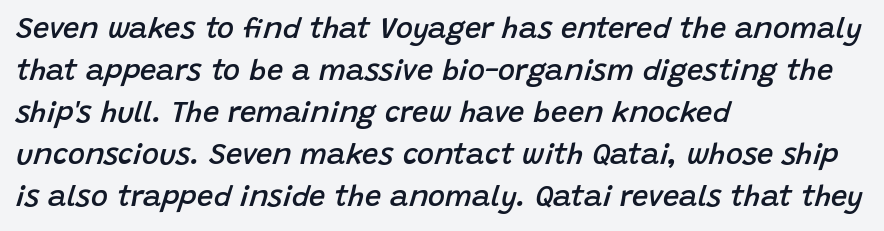
{"italic": "yes", "lean": "right", "slant_degrees": 15, "bold": "semi", "weight": "semibold", "width": "normal", "stroke_contrast": "low", "x_height": "large", "monospaced": "no", "underline": "no", "align": "left", "line_spacing": "normal", "line_spacing_ratio": 1.45, "letter_spacing": "normal", "letter_spacing_em": 0.0, "glyph_px": 29}
